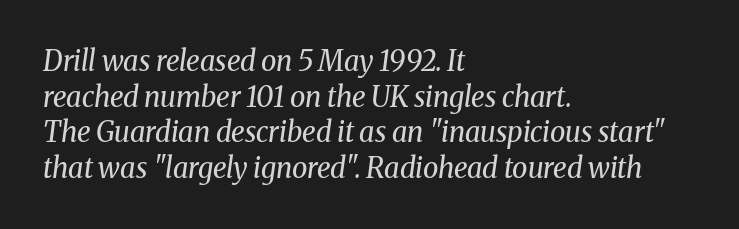
This sample has the flowing, uneven cadence of proportional lettering. One glance says typical: line gaps are just what's usual. Note: serifs present on the glyphs. The words here are not underlined. You can tell it's italic because the verticals aren't actually vertical. Leftover space on each line is placed entirely after the last word.
